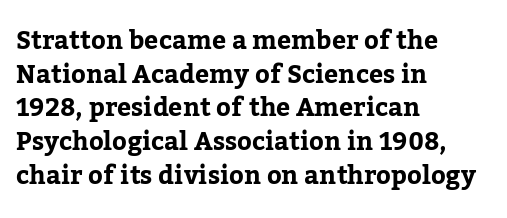
The image shows 25 px bold type, upright; set left-aligned, normal line spacing (1.35x), normal letter spacing, not underlined.
